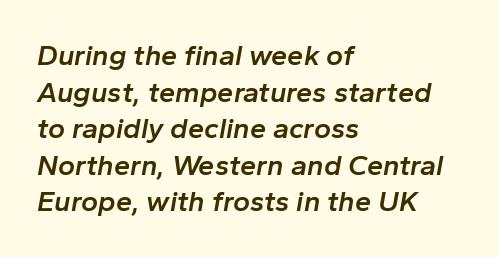
These lines sit exactly where default settings would place them. You could call the tracking neutral — neither tight nor loose. The strokes are fattened partway — semibold, not bold. Each letter keeps its own natural width here, so spacing adapts to shape.
